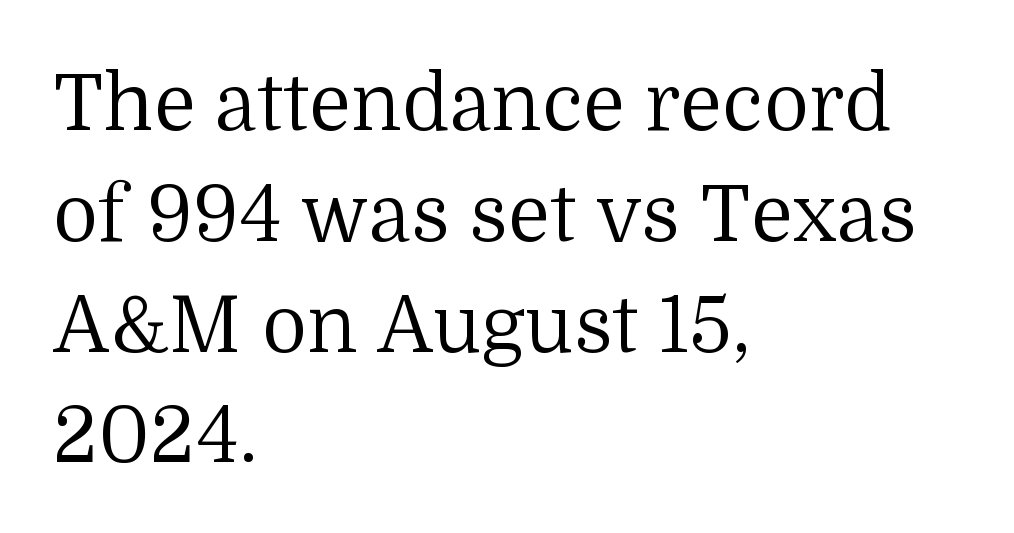
{"serif": "yes", "italic": "no", "bold": "no", "weight": "regular", "width": "normal", "stroke_contrast": "medium", "x_height": "medium", "monospaced": "no", "underline": "no", "align": "left", "line_spacing": "normal", "line_spacing_ratio": 1.42, "letter_spacing": "normal", "letter_spacing_em": 0.0, "glyph_px": 78}
